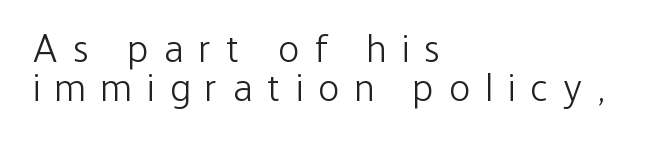
Q: Is the text bold? A: No.
Q: Is the text italic (slanted)? A: No, it is upright.
Q: Is the typeface a serif or a sans-serif typeface? A: Sans-serif.
Q: Is the text underlined? A: No.
Q: How is the paragraph aligned? A: Left-aligned.
Q: Is the spacing between letters normal or unusually wide? A: Unusually wide.
Q: Is the spacing between lines tight, normal or loose? A: Tight.
Q: Width (condensed, normal, or wide)? A: Condensed.
Q: Stroke contrast? A: Low.
Q: x-height? A: Medium.
Q: Monospaced? A: No.
